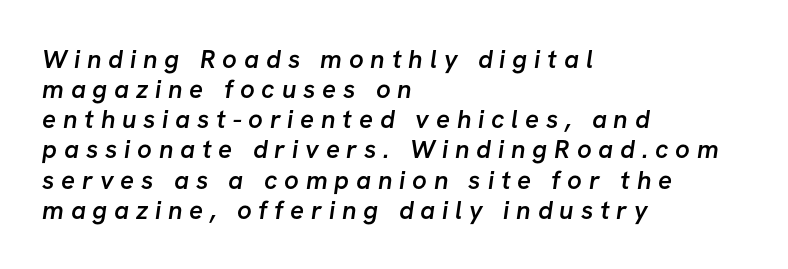
The image shows 26 px text type; set left-aligned, line spacing 1.16x, unusually wide letter spacing (+0.26 em), not underlined.
